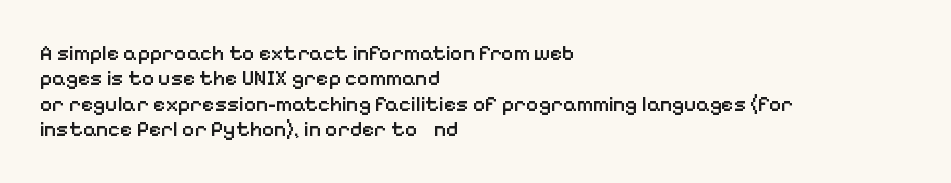
The image shows 21 px text type, upright; set left-aligned, line spacing 1.21x, normal letter spacing, not underlined.
